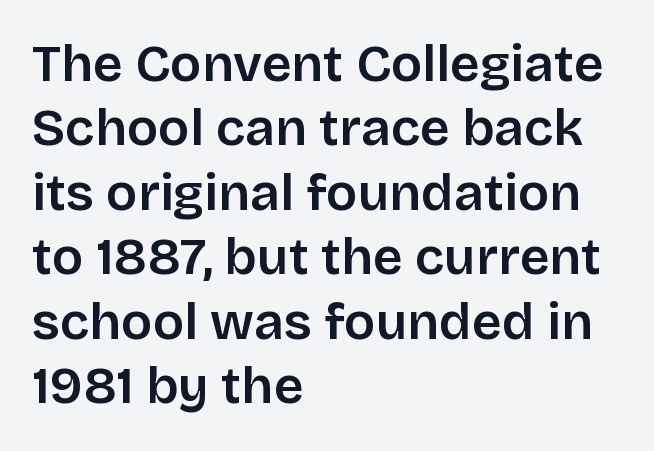
Q: Is the text bold? A: Semi-bold.
Q: Is the text italic (slanted)? A: No, it is upright.
Q: Is the typeface a serif or a sans-serif typeface? A: Sans-serif.
Q: Is the text underlined? A: No.
Q: How is the paragraph aligned? A: Left-aligned.
Q: Is the spacing between letters normal or unusually wide? A: Normal.
Q: Width (condensed, normal, or wide)? A: Normal.
Q: Stroke contrast? A: Low.
Q: x-height? A: Large.
Q: Monospaced? A: No.
